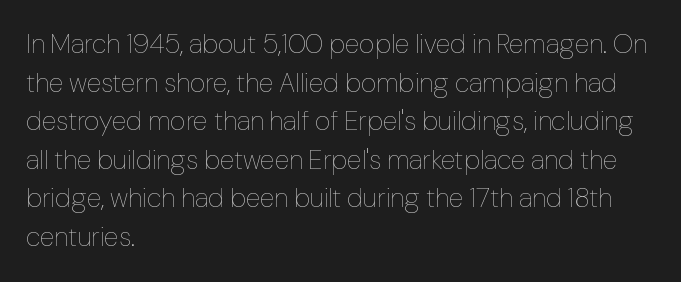
Stroke thickness stays within the range of a standard reading face or lighter. Notice how descenders clear the ascenders below comfortably — that's standard leading. There is no visible air inserted between adjacent glyphs. Casual observation: everything's shoved over to the left. The specimen omits any rule beneath the text block's lines. The letters stand straight up with perfectly vertical stems.
